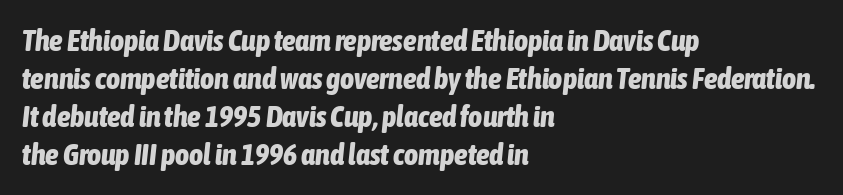
The image shows 30 px bold, condensed type, italic (leaning right); set left-aligned, normal line spacing (1.27x), normal letter spacing, not underlined; low stroke contrast and a medium x-height.
